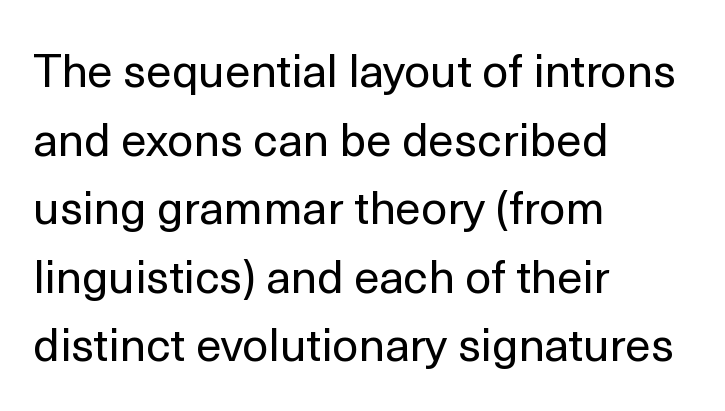
Notice how the passage keeps a crisp vertical edge on the left only. Underlining? Definitely not there. The line-height multiplier appears to be the usual default. This rendering leaves character spacing at its baseline value. No feet cap the strokes, marking this as sans-serif type. The face looks like a standard text weight, possibly lighter.
